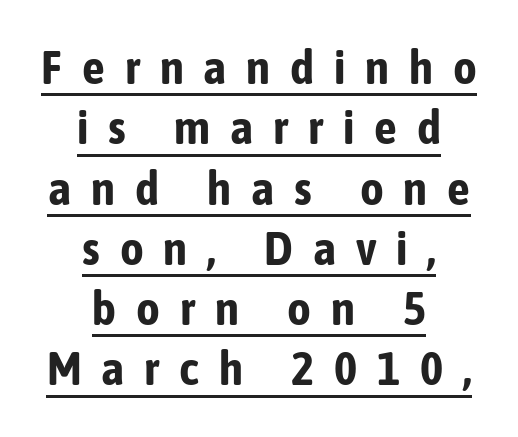
Q: Is the text bold? A: Yes.
Q: Is the text italic (slanted)? A: No, it is upright.
Q: Is the typeface a serif or a sans-serif typeface? A: Sans-serif.
Q: Is the text underlined? A: Yes.
Q: How is the paragraph aligned? A: Centered.
Q: Is the spacing between letters normal or unusually wide? A: Unusually wide.
Q: Is the spacing between lines tight, normal or loose? A: Normal.
Q: Width (condensed, normal, or wide)? A: Condensed.
Q: Stroke contrast? A: Low.
Q: x-height? A: Medium.
Q: Monospaced? A: No.
